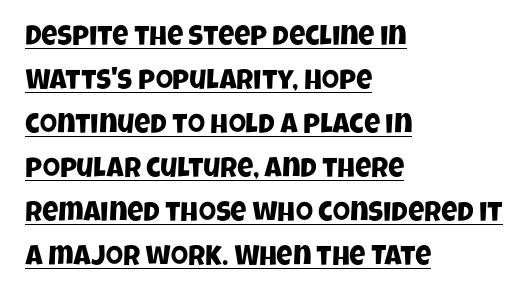
The image shows 28 px condensed sans-serif type; set left-aligned, normal line spacing (1.57x), normal letter spacing, underlined; low stroke contrast and a large x-height.
